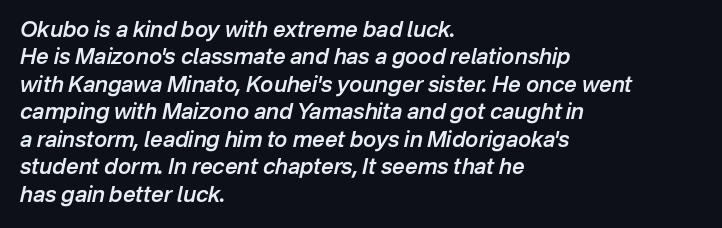
The image shows 22 px text type, italic (leaning right); set left-aligned, normal line spacing (1.25x), normal letter spacing, not underlined.
